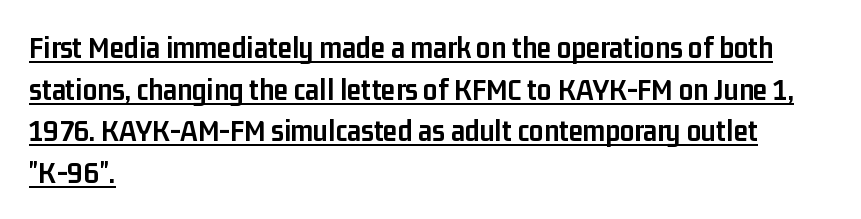
The typesetter chose a ragged-right arrangement here. Spacing verdict: proportional, widths tailored to each character. Bold? Absolutely — the strokes are thick and heavy. A normal amount of white space separates one row of letters from the next.
